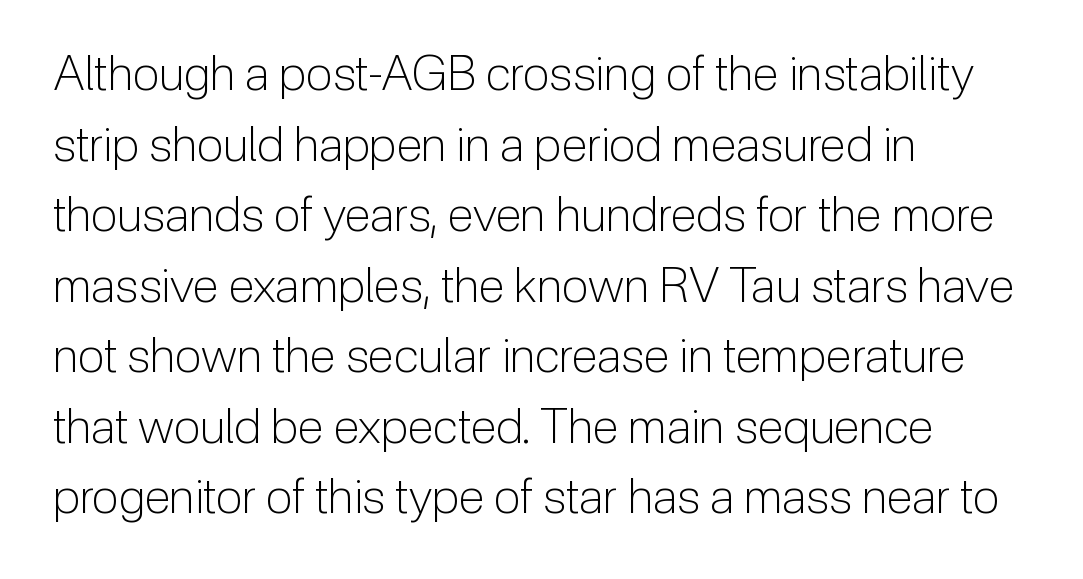
The block of text has a typical density, with ordinary space between rows. The strokes are not fattened; the text isn't bold. Each word holds together tightly as a unit, with standard inter-letter gaps. Spacing verdict: proportional, widths tailored to each character. A bare baseline throughout the passage. No italicization has been applied; the sample stays upright.
